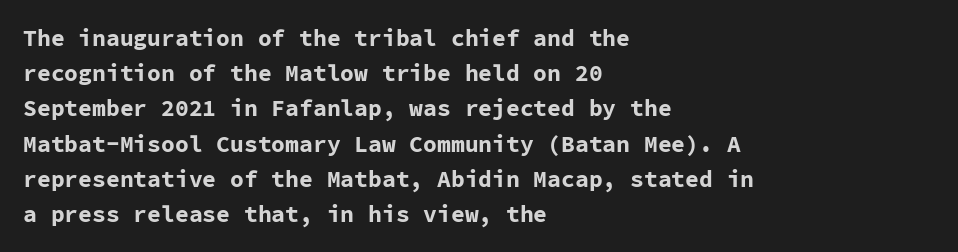
Q: Is the text bold? A: Yes.
Q: Is the text italic (slanted)? A: No, it is upright.
Q: Is the text underlined? A: No.
Q: How is the paragraph aligned? A: Left-aligned.
Q: Is the spacing between letters normal or unusually wide? A: Normal.
Q: Is the spacing between lines tight, normal or loose? A: Normal.
